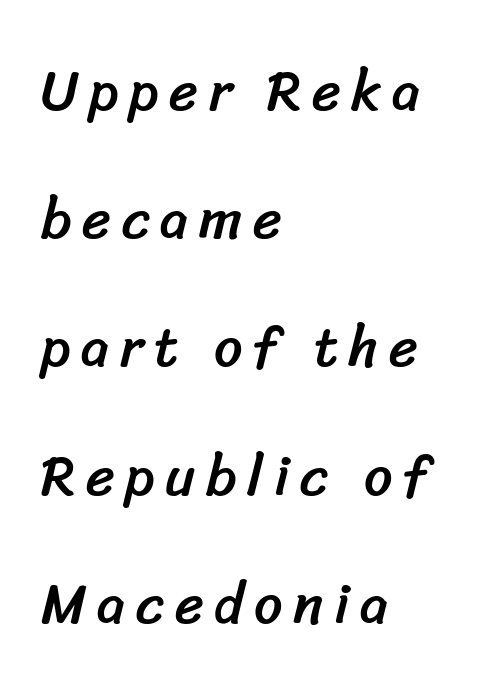
{"serif": "no", "width": "normal", "stroke_contrast": "low", "x_height": "medium", "monospaced": "no", "underline": "no", "align": "left", "line_spacing": "loose", "line_spacing_ratio": 2.29, "glyph_px": 56}
